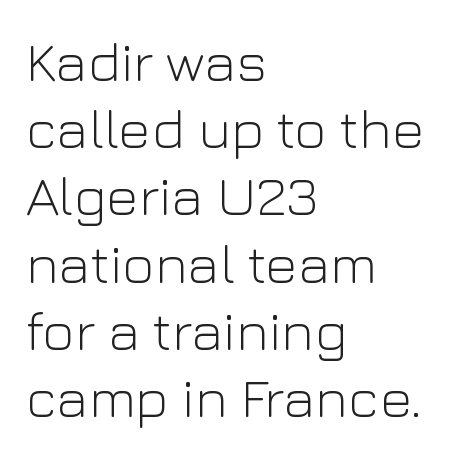
{"serif": "no", "italic": "no", "bold": "no", "weight": "light", "width": "normal", "stroke_contrast": "low", "x_height": "medium", "monospaced": "no", "underline": "no", "align": "left", "line_spacing_ratio": 1.2, "letter_spacing": "normal", "letter_spacing_em": 0.0, "glyph_px": 56}
